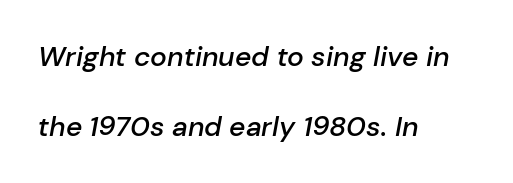
{"italic": "yes", "lean": "right", "slant_degrees": 10, "bold": "semi", "weight": "semibold", "width": "normal", "stroke_contrast": "low", "x_height": "medium", "monospaced": "no", "underline": "no", "align": "left", "line_spacing": "loose", "line_spacing_ratio": 2.5, "letter_spacing": "normal", "letter_spacing_em": 0.0, "glyph_px": 28}
